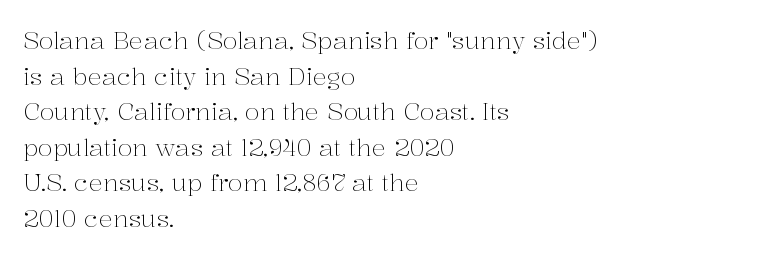
The image shows 24 px text type, upright; set left-aligned, normal line spacing (1.48x), normal letter spacing, not underlined.
